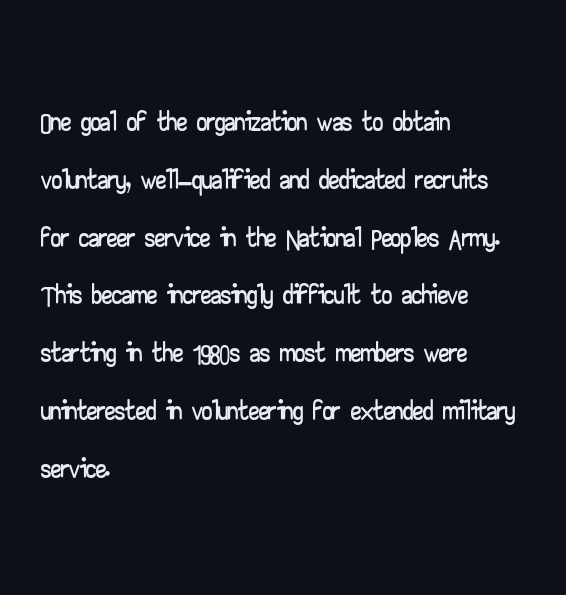
{"serif": "no", "italic": "no", "width": "wide", "stroke_contrast": "low", "x_height": "small", "monospaced": "no", "underline": "no", "align": "left", "line_spacing": "normal", "line_spacing_ratio": 1.41, "letter_spacing": "normal", "letter_spacing_em": 0.0, "glyph_px": 41}
